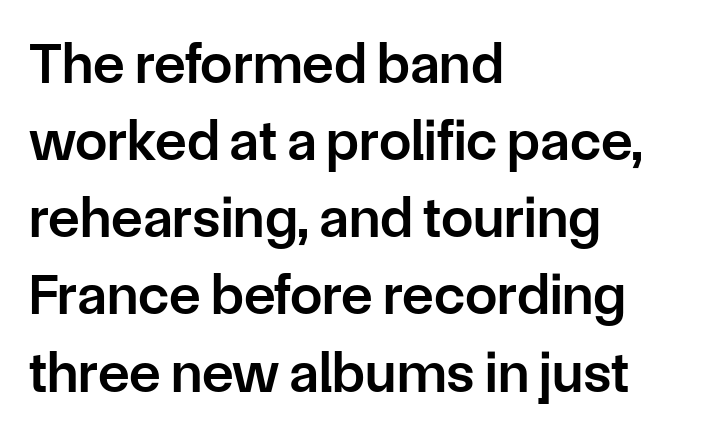
Q: Is the text bold? A: Semi-bold.
Q: Is the text italic (slanted)? A: No, it is upright.
Q: Is the typeface a serif or a sans-serif typeface? A: Sans-serif.
Q: Is the text underlined? A: No.
Q: How is the paragraph aligned? A: Left-aligned.
Q: Is the spacing between letters normal or unusually wide? A: Normal.
Q: Is the spacing between lines tight, normal or loose? A: Normal.
Q: Width (condensed, normal, or wide)? A: Normal.
Q: Stroke contrast? A: Low.
Q: x-height? A: Medium.
Q: Monospaced? A: No.
